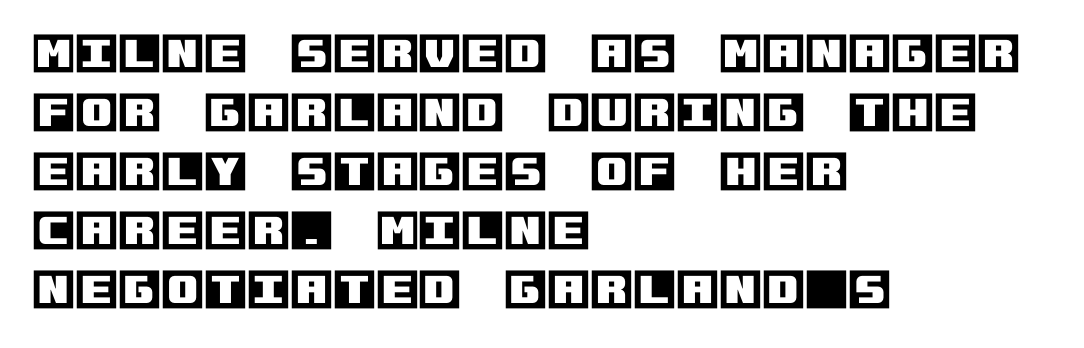
{"italic": "no", "width": "normal", "x_height": "large", "underline": "no", "align": "left", "line_spacing": "normal", "line_spacing_ratio": 1.34, "letter_spacing": "normal", "letter_spacing_em": 0.0, "glyph_px": 44}
